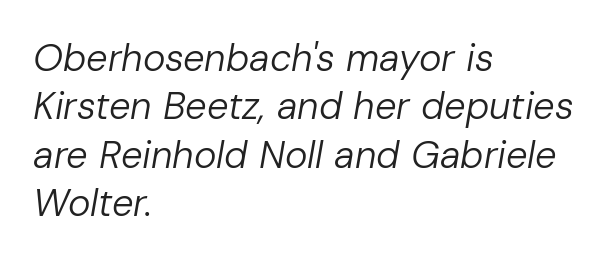
Between one letter and the next there's only the usual sliver of space. Here the designer chose a conventional face with non-uniform glyph widths. No chunkiness to these letters — they're not bold. Short and long lines alike share a common starting point at left.
